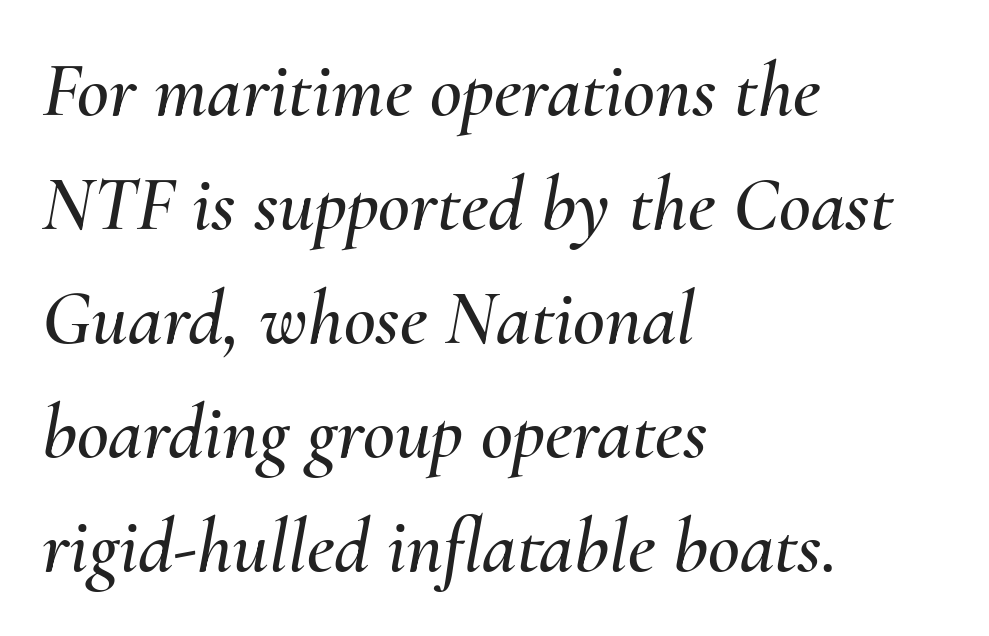
Q: Is the text italic (slanted)? A: Yes, it leans right by about 10 degrees.
Q: Is the text underlined? A: No.
Q: How is the paragraph aligned? A: Left-aligned.
Q: Is the spacing between letters normal or unusually wide? A: Normal.
Q: Is the spacing between lines tight, normal or loose? A: Normal.
Q: Width (condensed, normal, or wide)? A: Normal.
Q: Stroke contrast? A: Medium.
Q: x-height? A: Small.
Q: Monospaced? A: No.
